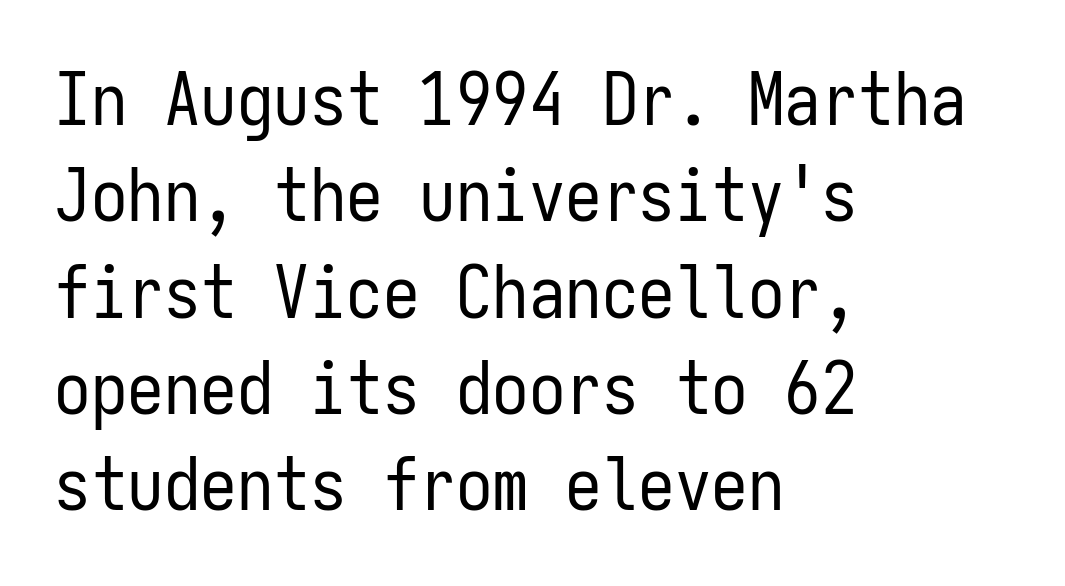
{"serif": "no", "italic": "no", "bold": "no", "weight": "regular", "width": "condensed", "stroke_contrast": "low", "x_height": "medium", "monospaced": "yes", "underline": "no", "align": "left", "line_spacing": "normal", "line_spacing_ratio": 1.32, "letter_spacing": "normal", "letter_spacing_em": 0.0, "glyph_px": 73}
